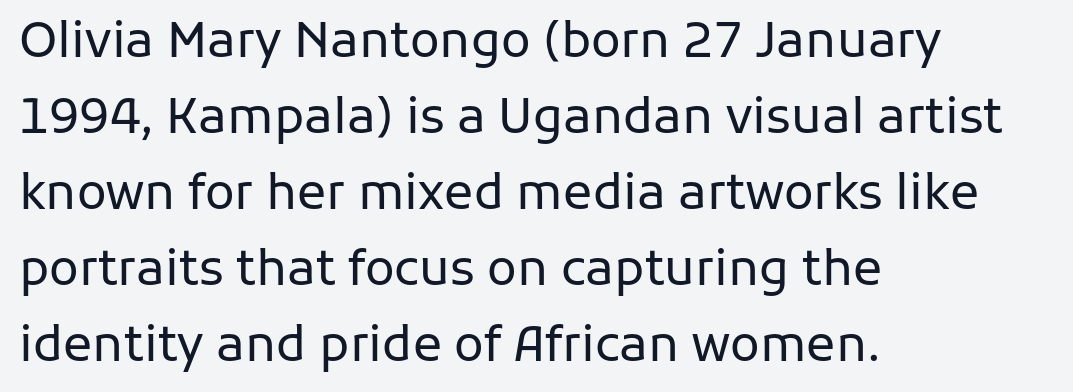
The image shows 49 px regular-weight sans-serif type, upright; set left-aligned, normal line spacing (1.55x), normal letter spacing, not underlined; low stroke contrast and a medium x-height.
